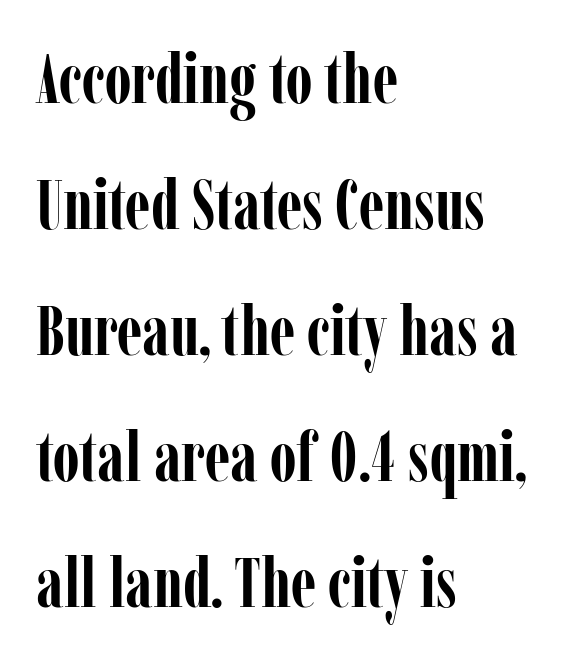
{"serif": "yes", "italic": "no", "bold": "yes", "weight": "semibold", "width": "condensed", "stroke_contrast": "low", "x_height": "medium", "monospaced": "no", "underline": "no", "align": "left", "line_spacing_ratio": 1.8, "letter_spacing": "normal", "letter_spacing_em": 0.0, "glyph_px": 70}
